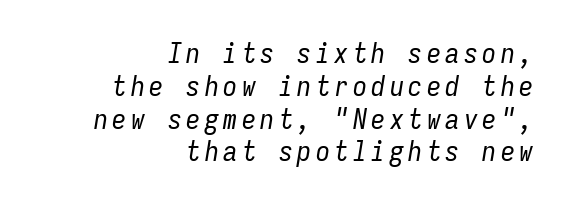
Q: Is the text bold? A: No.
Q: Is the text italic (slanted)? A: Yes, it leans right by about 9 degrees.
Q: Is the text underlined? A: No.
Q: How is the paragraph aligned? A: Right-aligned.
Q: Width (condensed, normal, or wide)? A: Condensed.
Q: Stroke contrast? A: Low.
Q: x-height? A: Medium.
Q: Monospaced? A: Yes.
